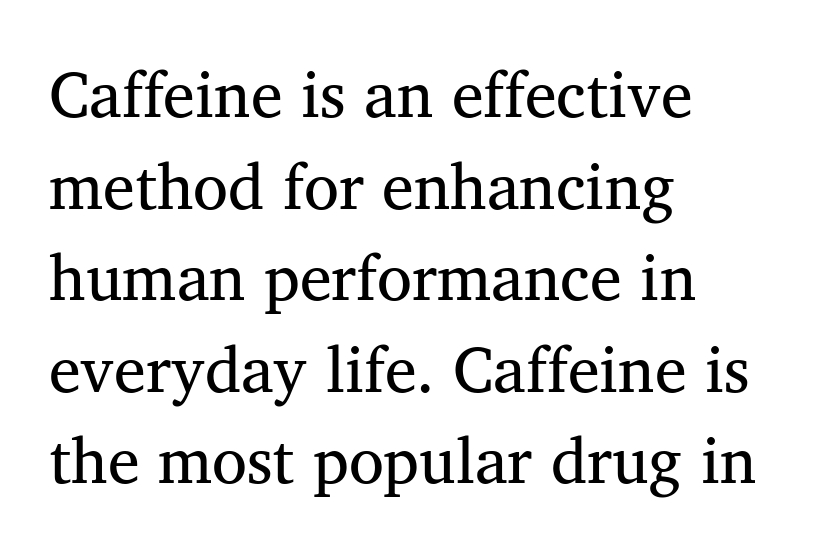
Does the type have serifs? Yes, each stem ends in a small foot. This is the regular roman posture of the typeface. Rows of type keep a routine distance in the vertical direction. No extra ink here — the face is not bold. Descenders are the only things crossing below the line.
